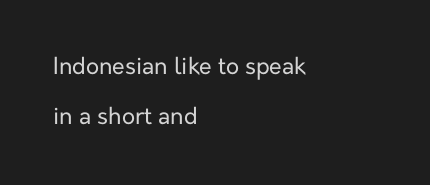
The image shows 23 px text type, upright; set left-aligned, loose line spacing (2.16x), normal letter spacing, not underlined.
